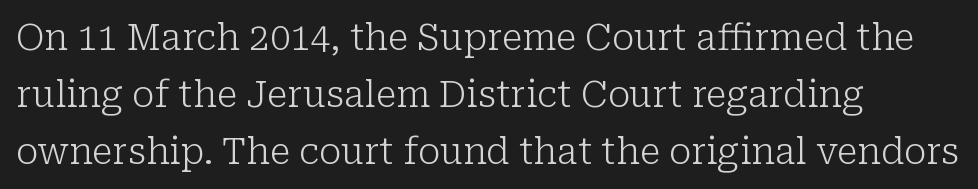
{"serif": "yes", "italic": "no", "bold": "no", "weight": "light", "width": "normal", "stroke_contrast": "low", "x_height": "medium", "monospaced": "no", "underline": "no", "align": "left", "line_spacing": "normal", "line_spacing_ratio": 1.58, "letter_spacing": "normal", "letter_spacing_em": 0.0, "glyph_px": 36}
